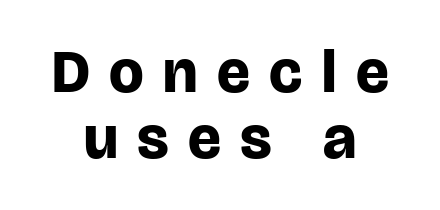
Q: Is the text bold? A: Yes.
Q: Is the text italic (slanted)? A: No, it is upright.
Q: Is the typeface a serif or a sans-serif typeface? A: Sans-serif.
Q: Is the text underlined? A: No.
Q: How is the paragraph aligned? A: Centered.
Q: Is the spacing between letters normal or unusually wide? A: Unusually wide.
Q: Is the spacing between lines tight, normal or loose? A: Tight.
Q: Width (condensed, normal, or wide)? A: Normal.
Q: Stroke contrast? A: Low.
Q: x-height? A: Large.
Q: Monospaced? A: No.
